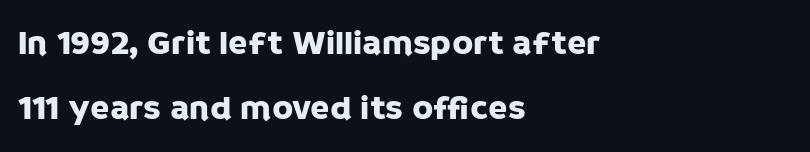
Q: Is the text italic (slanted)? A: No, it is upright.
Q: Is the typeface a serif or a sans-serif typeface? A: Sans-serif.
Q: Is the text underlined? A: No.
Q: How is the paragraph aligned? A: Left-aligned.
Q: Is the spacing between letters normal or unusually wide? A: Normal.
Q: Width (condensed, normal, or wide)? A: Normal.
Q: Stroke contrast? A: Low.
Q: x-height? A: Large.
Q: Monospaced? A: No.
